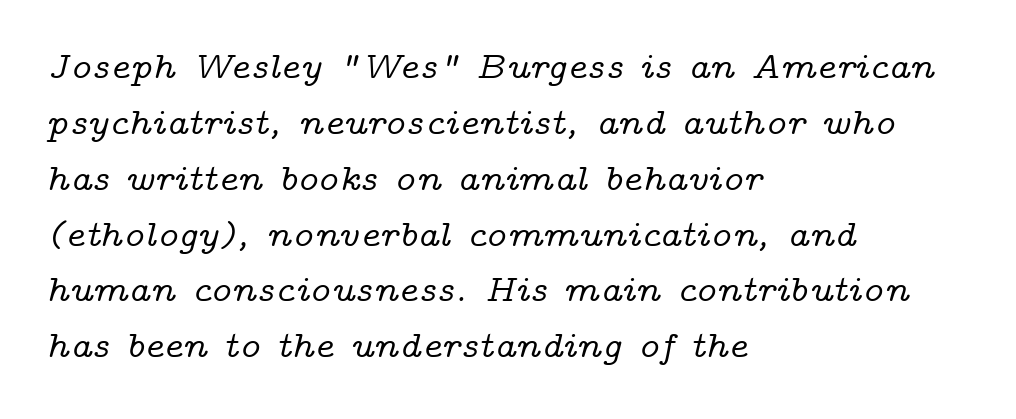
{"serif": "yes", "italic": "yes", "lean": "right", "slant_degrees": 14, "width": "wide", "stroke_contrast": "low", "x_height": "medium", "monospaced": "no", "underline": "no", "align": "left", "line_spacing": "normal", "line_spacing_ratio": 1.51, "letter_spacing": "normal", "letter_spacing_em": 0.0, "glyph_px": 37}
